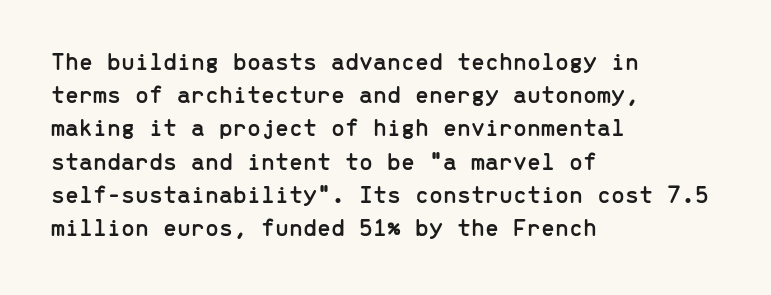
{"italic": "no", "underline": "no", "align": "left", "line_spacing": "normal", "line_spacing_ratio": 1.33, "letter_spacing": "normal", "letter_spacing_em": 0.0, "glyph_px": 25}
